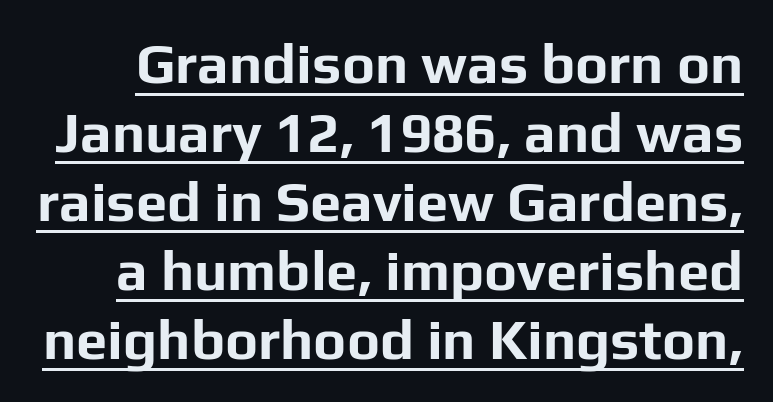
The image shows 56 px bold sans-serif type, upright; set line spacing 1.23x, normal letter spacing, underlined; low stroke contrast and a medium x-height.
